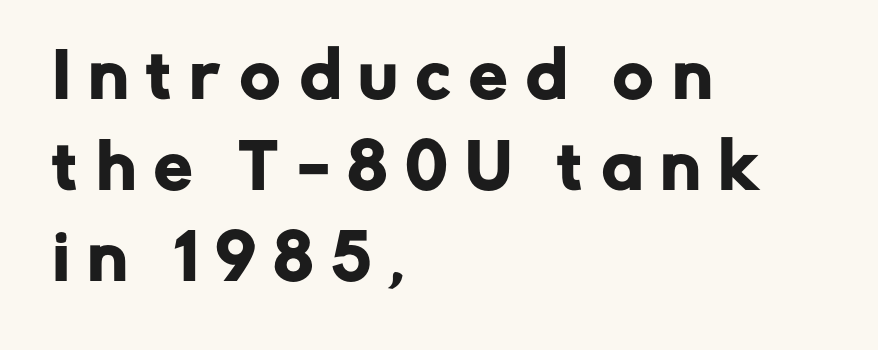
{"serif": "no", "italic": "no", "width": "normal", "stroke_contrast": "low", "x_height": "medium", "monospaced": "no", "underline": "no", "align": "left", "line_spacing": "normal", "line_spacing_ratio": 1.49, "letter_spacing": "wide", "letter_spacing_em": 0.31, "glyph_px": 61}
